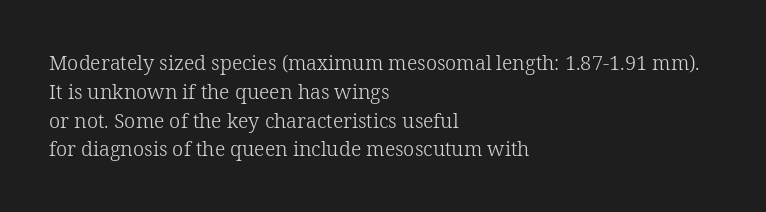
The image shows 20 px text type, upright; set left-aligned, normal line spacing (1.44x), normal letter spacing, not underlined.
